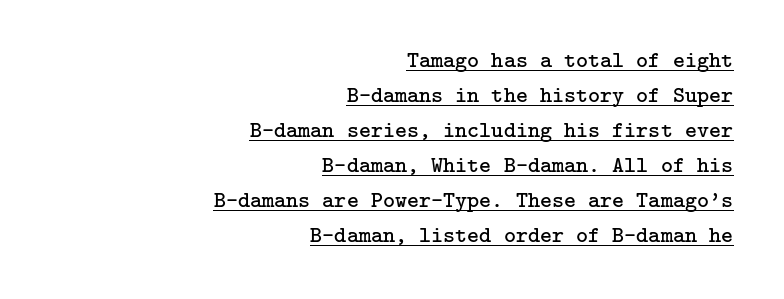
The image shows 23 px text type, upright; set right-aligned, normal line spacing (1.52x), normal letter spacing, underlined.
